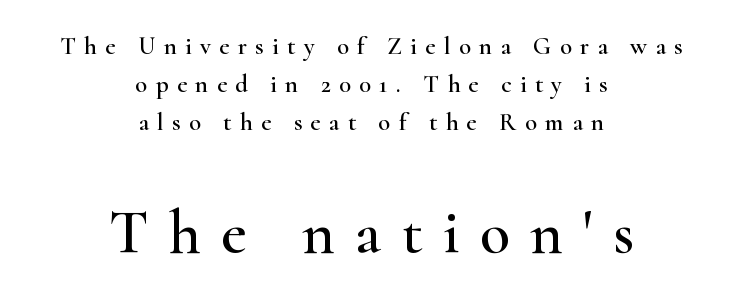
Caption: expanded tracking, letters set apart. Posture: upright roman. The text was rendered using a seriffed face with decorative stroke endings. Has an underline been added? It has not. The passage shown begins with its smaller block and ends with its larger one. Centered paragraph, ragged on both sides.
